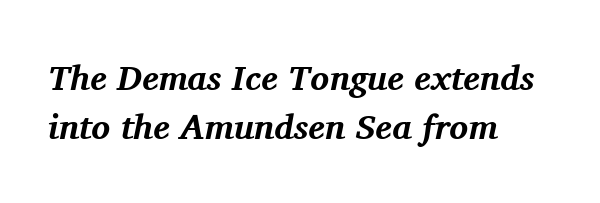
Think of a printed novel: that variable character pitch is what you see here. These lines stack with their left ends in a neat column. The rendering uses a moderate line-height, typical for paragraphs. This sample uses a serif face. As a designer I'd log this as weight 700, bold. The text carries the slant typical of an italic or oblique font.
